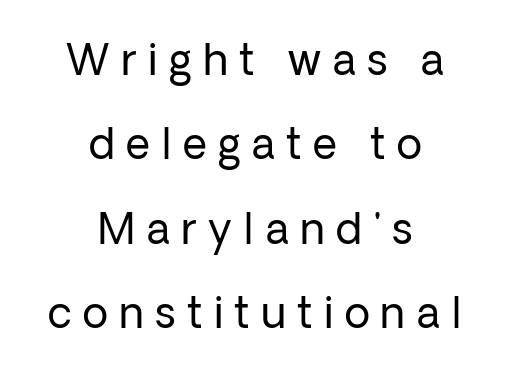
The image shows 42 px regular-weight sans-serif type, upright; set centered, loose line spacing (2.01x), unusually wide letter spacing (+0.27 em), not underlined; low stroke contrast and a medium x-height.
